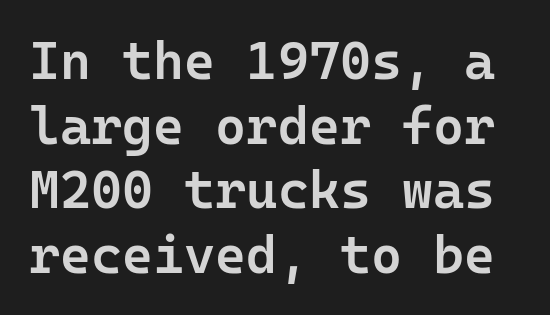
Do the characters align in a grid? Yes, the font is monospaced. Check where the strokes stop: nothing finishes them off — pure sans. When letters stand straight like this, we call the style roman or upright. Honestly, there is no underline to notice here at all.
